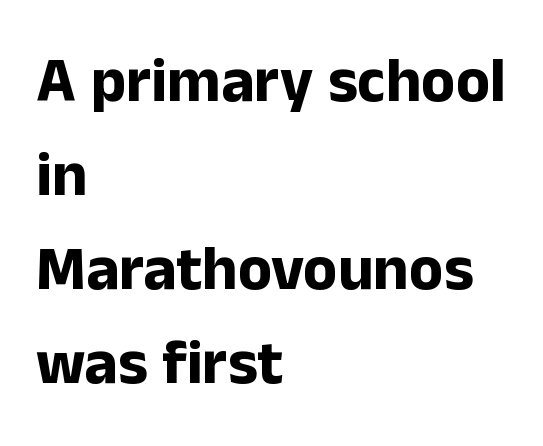
The image shows 63 px bold sans-serif type, upright; set left-aligned, normal line spacing (1.49x), normal letter spacing, not underlined; low stroke contrast and a medium x-height.
